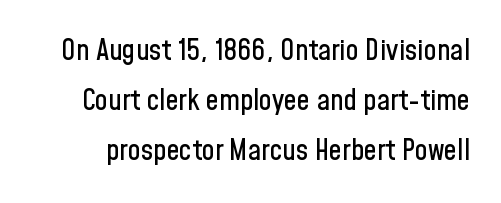
Each word holds together tightly as a unit, with standard inter-letter gaps. The space directly below the letters is spotless. Here the designer chose a conventional face with non-uniform glyph widths. The font's upright variant was chosen for this text. The passage shown is typeset with a sans-serif family.
